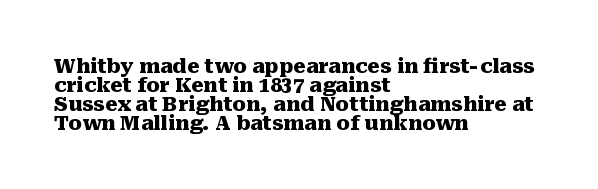
Caption: multi-line text, flush left, ragged right. Strong, thick strokes mark this as bold type. The rendering uses a small line-height, squeezing the rows. Ordinary non-slanted type is in use.
